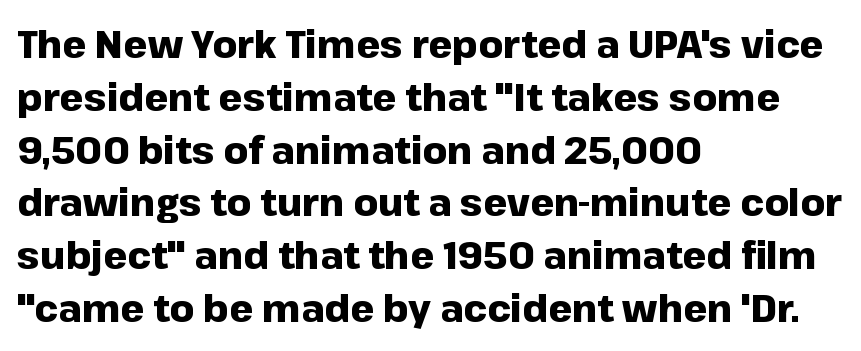
{"serif": "no", "italic": "no", "bold": "yes", "weight": "heavy", "width": "normal", "stroke_contrast": "low", "x_height": "medium", "monospaced": "no", "underline": "no", "align": "left", "line_spacing": "normal", "line_spacing_ratio": 1.39, "letter_spacing": "normal", "letter_spacing_em": 0.0, "glyph_px": 38}
